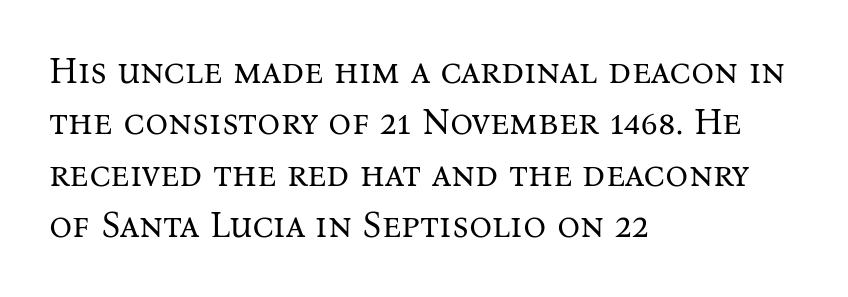
The image shows 36 px regular-weight serif type, upright; set left-aligned, normal line spacing (1.43x), normal letter spacing, not underlined; medium stroke contrast and a medium x-height.
